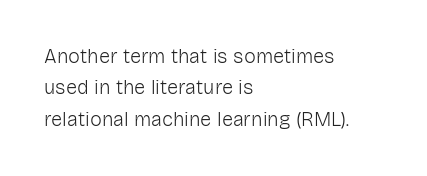
The image shows 20 px text type, upright; set left-aligned, normal line spacing (1.57x), normal letter spacing, not underlined.
